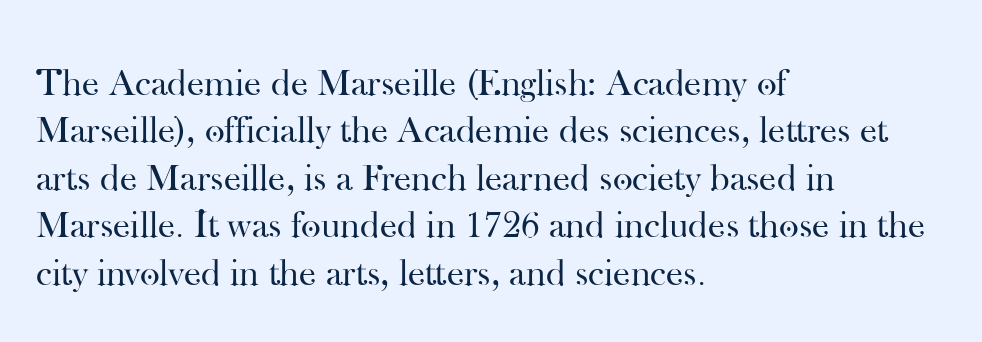
The image shows 38 px regular-weight serif type, upright; set left-aligned, normal line spacing (1.25x), normal letter spacing, not underlined; high stroke contrast and a small x-height.
